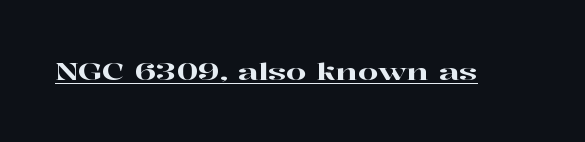
You can see a thin bar hugging the bottom of the glyphs. This rendering leaves character spacing at its baseline value. Style check: upright.
